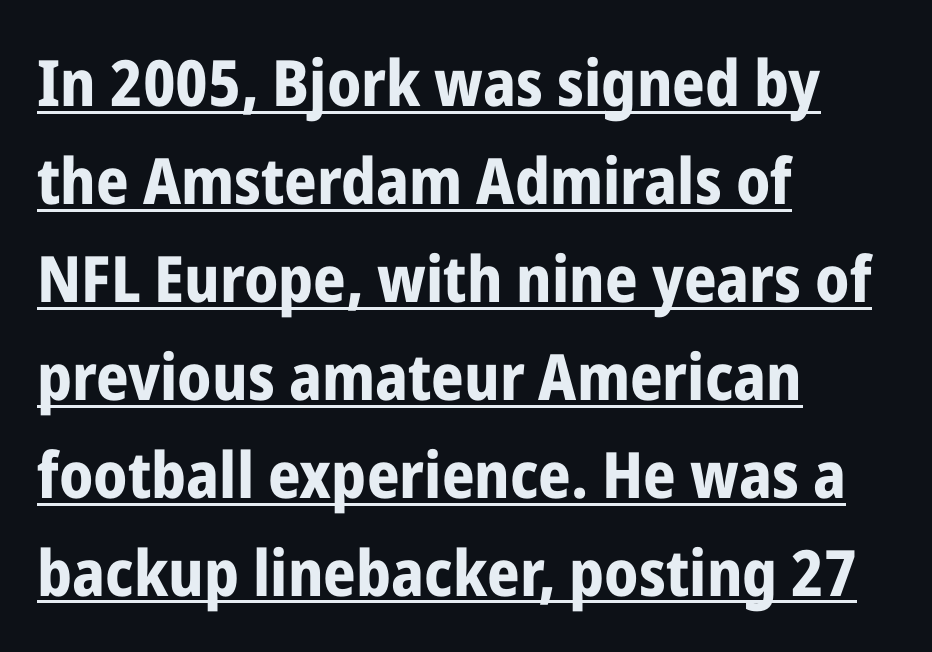
The image shows 64 px bold, condensed sans-serif type, upright; set left-aligned, normal line spacing (1.53x), normal letter spacing, underlined; low stroke contrast and a medium x-height.
